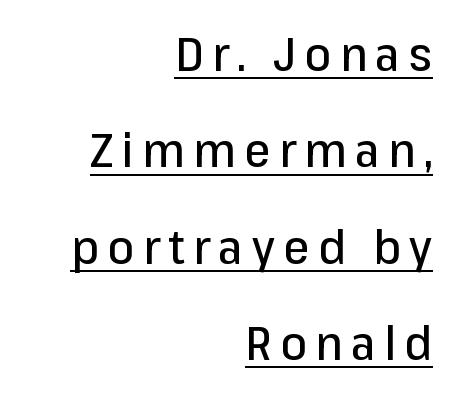
The image shows 47 px sans-serif type, upright; set right-aligned, loose line spacing (2.05x), underlined; low stroke contrast and a medium x-height.
